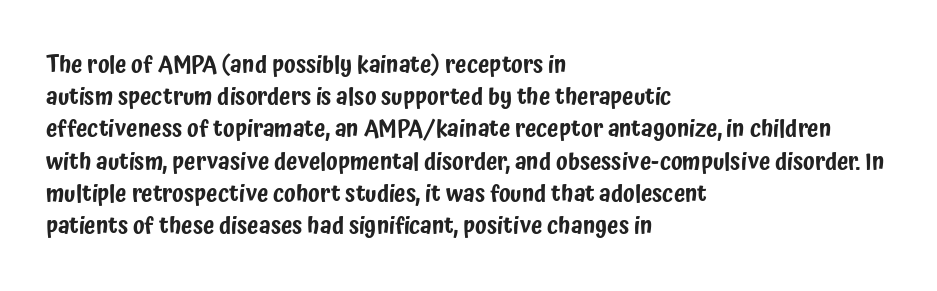
The image shows 23 px text type, upright; set left-aligned, normal line spacing (1.4x), normal letter spacing, not underlined.
